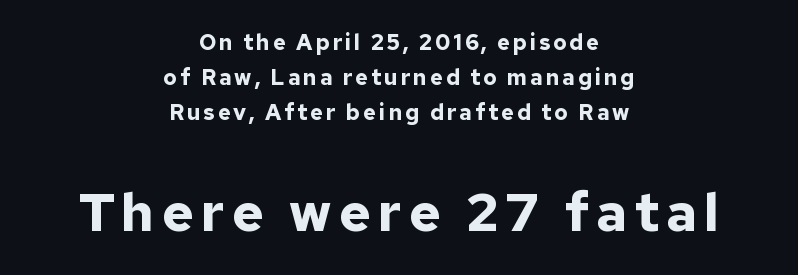
{"serif": "no", "italic": "no", "bold": "yes", "weight": "bold", "width": "normal", "stroke_contrast": "low", "x_height": "medium", "monospaced": "no", "underline": "no", "align": "center", "line_spacing": "normal", "line_spacing_ratio": 1.6, "larger_block": "second", "size_ratio": 2.45, "glyph_px": 54}
